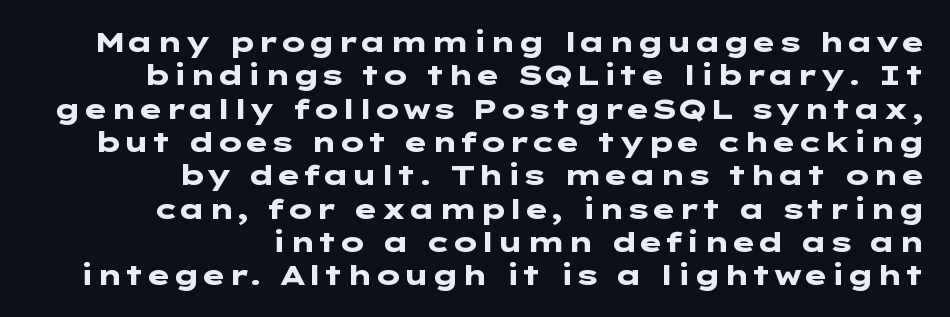
The strokes are fattened all the way to bold. Is the letter spacing exaggerated? No — it looks like the ordinary default. Check the space under the baseline: it is left empty. To sum up the face: it is a sans, with no serifs. Unlike italic type, these characters show no tilt at all.
